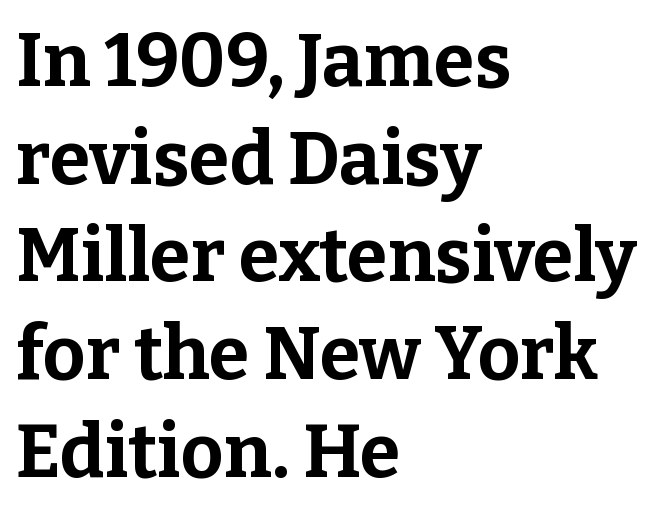
The image shows 74 px bold serif type, upright; set left-aligned, normal line spacing (1.32x), normal letter spacing, not underlined; low stroke contrast and a medium x-height.
